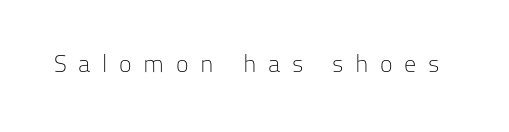
Q: Is the text bold? A: No.
Q: Is the text italic (slanted)? A: No, it is upright.
Q: Is the text underlined? A: No.
Q: Is the spacing between letters normal or unusually wide? A: Unusually wide.
